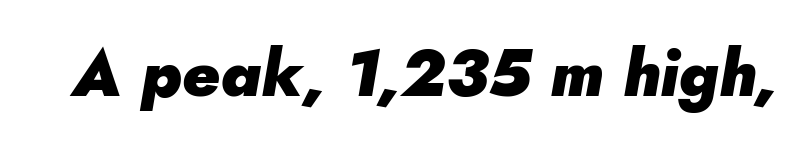
Emphasis by weight is at full strength: bold. Compared with typical body copy, the letter spacing here is the same. Unmarked baselines from the first word to the last. Looks like regular typesetting: each glyph gets only the width it needs.
